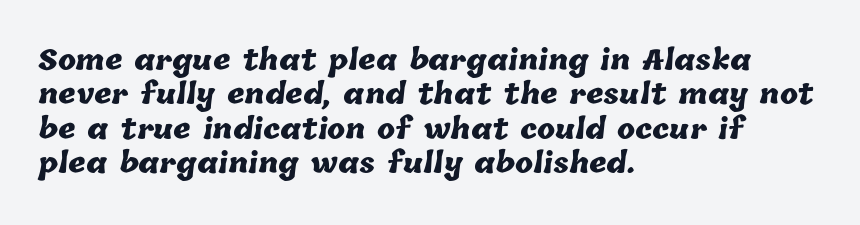
Line beginnings align vertically; line endings do not. Look at the tracking — it's just the regular setting, nothing added. Does the weight exceed regular? Yes, all the way to bold. Bare-footed words on every line. Horizontal bands of white between lines are of average thickness.
